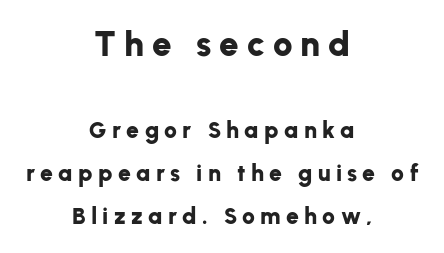
The image shows 35 px bold sans-serif type, upright; set centered, line spacing 1.88x, unusually wide letter spacing (+0.23 em), not underlined; the first (top) block is 1.52x larger; low stroke contrast and a medium x-height.
